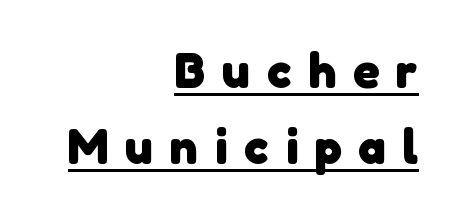
{"serif": "no", "bold": "yes", "weight": "heavy", "width": "normal", "stroke_contrast": "low", "x_height": "medium", "monospaced": "no", "underline": "yes", "align": "right", "line_spacing": "normal", "line_spacing_ratio": 1.53, "letter_spacing": "wide", "letter_spacing_em": 0.33, "glyph_px": 50}
